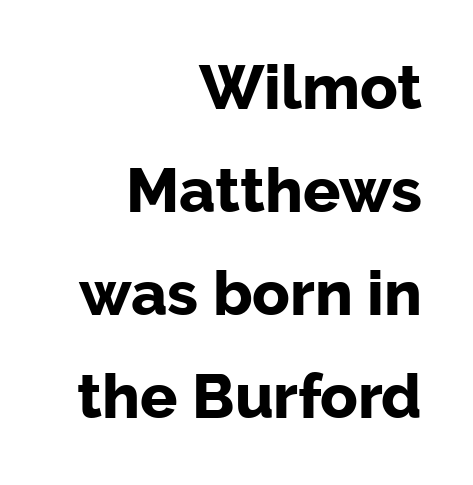
Q: Is the text bold? A: Yes.
Q: Is the text italic (slanted)? A: No, it is upright.
Q: Is the typeface a serif or a sans-serif typeface? A: Sans-serif.
Q: Is the text underlined? A: No.
Q: How is the paragraph aligned? A: Right-aligned.
Q: Is the spacing between letters normal or unusually wide? A: Normal.
Q: Is the spacing between lines tight, normal or loose? A: Normal.
Q: Width (condensed, normal, or wide)? A: Normal.
Q: Stroke contrast? A: Low.
Q: x-height? A: Medium.
Q: Monospaced? A: No.
